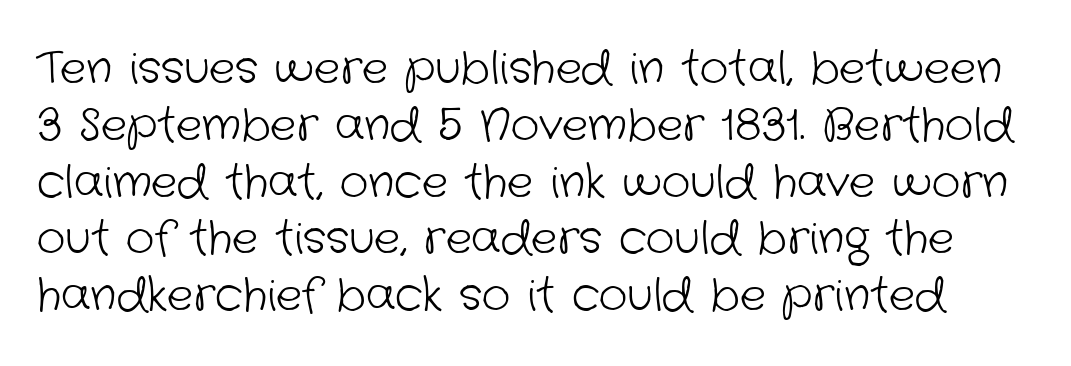
Q: Is the text bold? A: No.
Q: Is the typeface a serif or a sans-serif typeface? A: Sans-serif.
Q: Is the text underlined? A: No.
Q: Is the spacing between letters normal or unusually wide? A: Normal.
Q: Is the spacing between lines tight, normal or loose? A: Normal.
Q: Width (condensed, normal, or wide)? A: Normal.
Q: Stroke contrast? A: Low.
Q: x-height? A: Medium.
Q: Monospaced? A: No.
